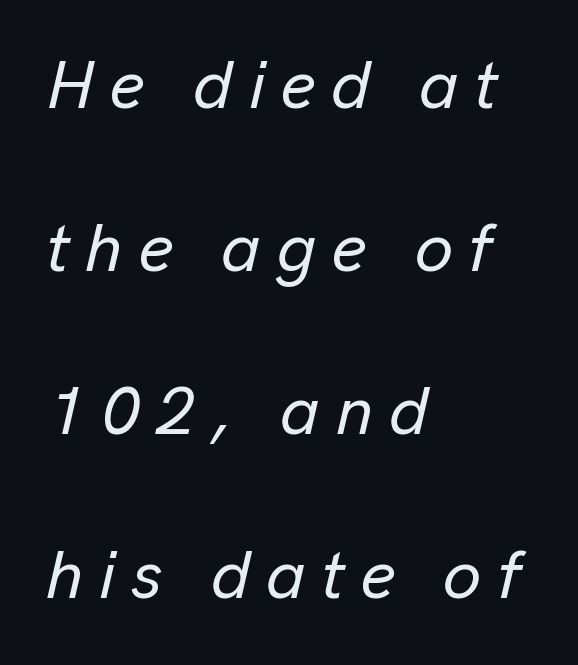
{"italic": "yes", "lean": "right", "slant_degrees": 13, "width": "normal", "stroke_contrast": "low", "x_height": "medium", "monospaced": "no", "underline": "no", "align": "left", "line_spacing": "loose", "line_spacing_ratio": 2.4, "letter_spacing": "wide", "letter_spacing_em": 0.23, "glyph_px": 68}
